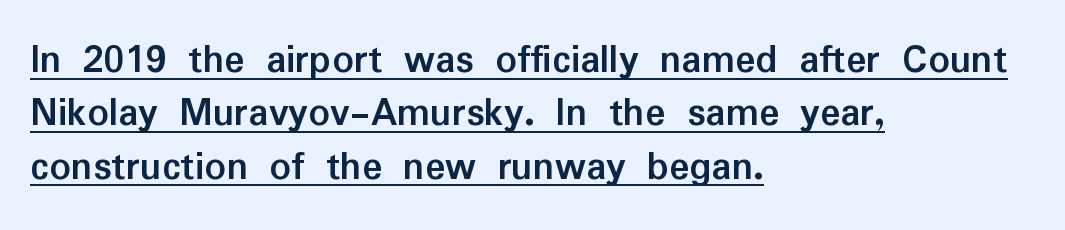
The image shows 42 px semibold sans-serif type, upright; set left-aligned, normal line spacing (1.27x), normal letter spacing, underlined; low stroke contrast and a medium x-height.
